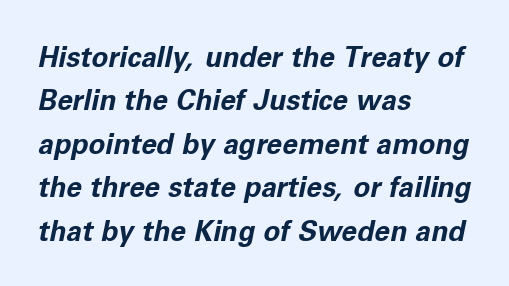
Q: Is the text bold? A: Yes.
Q: Is the text italic (slanted)? A: Yes, it leans right by about 11 degrees.
Q: Is the text underlined? A: No.
Q: How is the paragraph aligned? A: Left-aligned.
Q: Is the spacing between letters normal or unusually wide? A: Normal.
Q: Is the spacing between lines tight, normal or loose? A: Normal.
Q: Width (condensed, normal, or wide)? A: Normal.
Q: Stroke contrast? A: Low.
Q: x-height? A: Medium.
Q: Monospaced? A: No.
